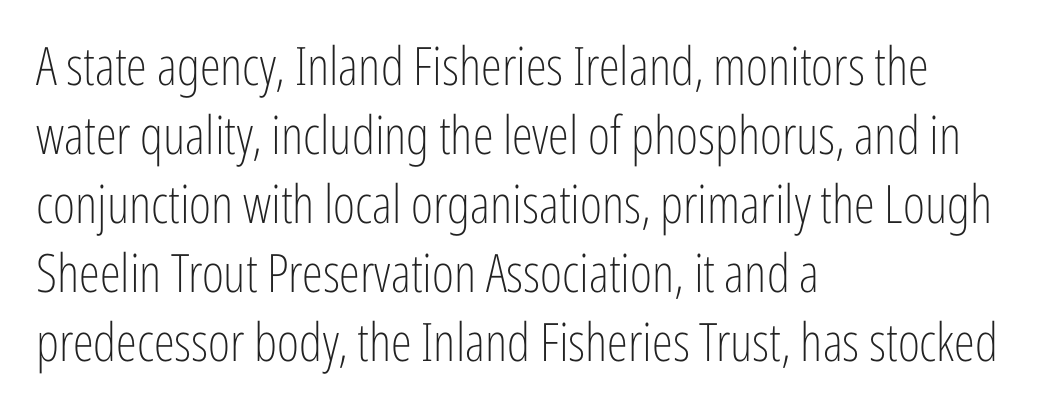
These lines were composed using upright roman letters. The paragraph has a hard left edge and a soft right edge. Regular leading. Is this a heavy cut? Hardly; it is regular or lighter.
